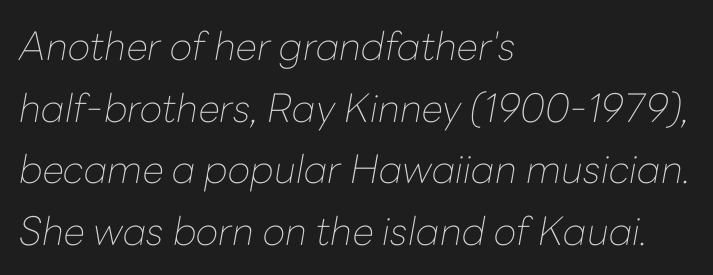
The designer left line spacing at the default. The passage shown is not bold in any degree. The rag falls on the right side of this text block. Slanted lettering throughout.
